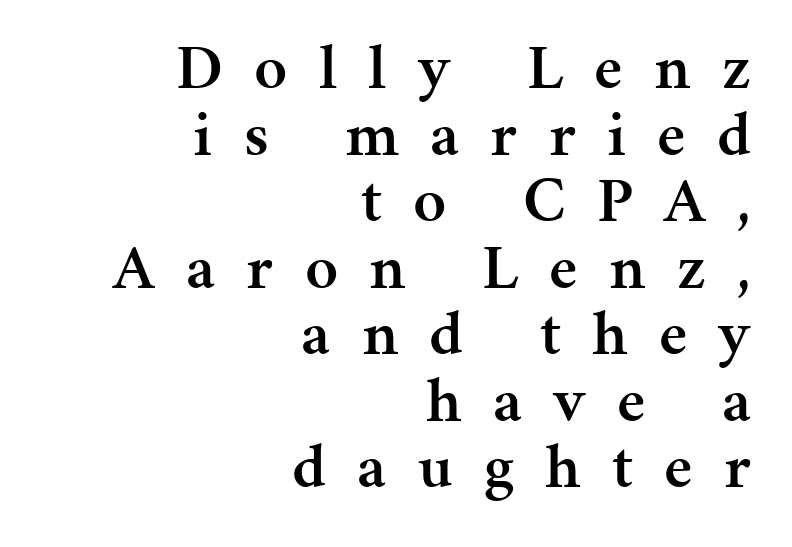
Whoever set this chose condensed vertical rhythm over breathing room. A student would call this right alignment; a typographer would say flush right, rag left. Here the glyphs are tracked loosely, breaking word shapes into spaced letters. This sample uses a serif face.
